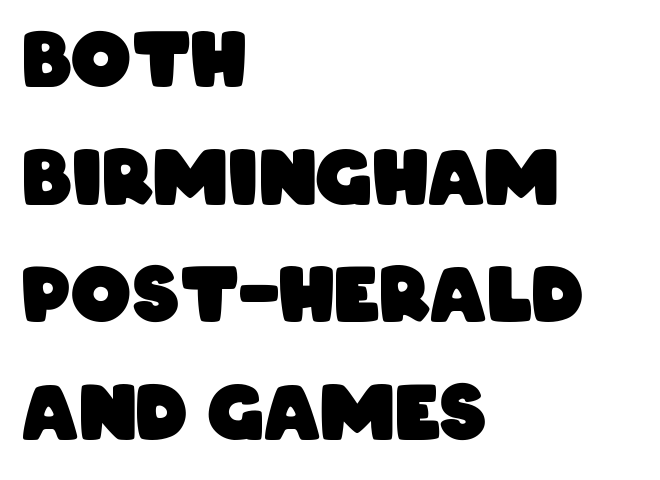
{"serif": "no", "bold": "yes", "weight": "heavy", "width": "condensed", "stroke_contrast": "low", "x_height": "large", "monospaced": "no", "underline": "no", "align": "left", "line_spacing": "normal", "line_spacing_ratio": 1.57, "letter_spacing": "normal", "letter_spacing_em": 0.0, "glyph_px": 75}
